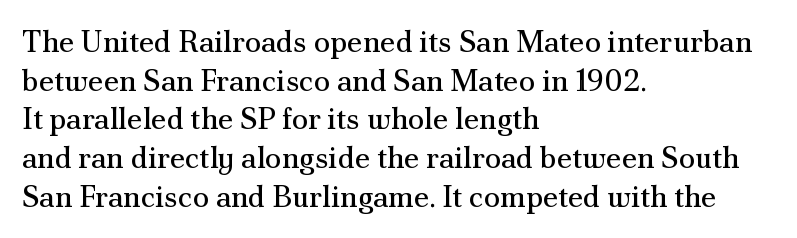
The image shows 30 px regular-weight serif type, upright; set left-aligned, normal line spacing (1.29x), normal letter spacing, not underlined; medium stroke contrast and a small x-height.
